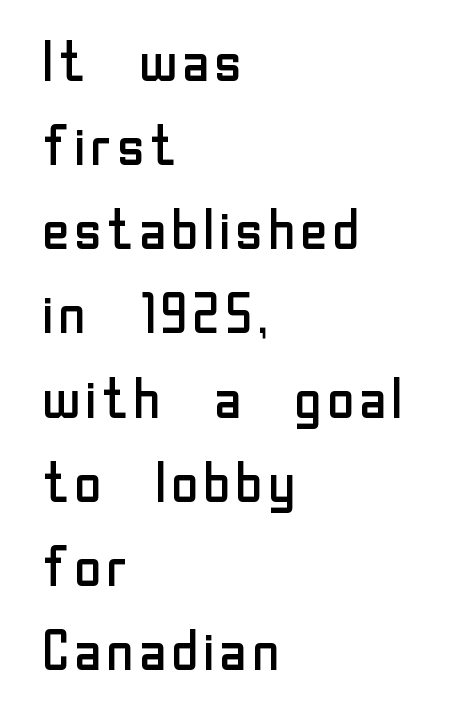
Q: Is the text bold? A: No.
Q: Is the text italic (slanted)? A: No, it is upright.
Q: Is the typeface a serif or a sans-serif typeface? A: Sans-serif.
Q: Is the text underlined? A: No.
Q: How is the paragraph aligned? A: Left-aligned.
Q: Is the spacing between letters normal or unusually wide? A: Normal.
Q: Is the spacing between lines tight, normal or loose? A: Normal.
Q: Width (condensed, normal, or wide)? A: Normal.
Q: Stroke contrast? A: Low.
Q: x-height? A: Medium.
Q: Monospaced? A: No.
